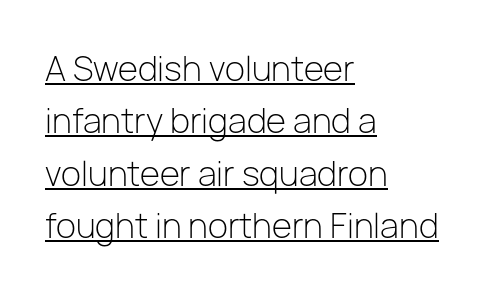
{"serif": "no", "italic": "no", "bold": "no", "weight": "light", "width": "normal", "stroke_contrast": "low", "x_height": "medium", "monospaced": "no", "underline": "yes", "align": "left", "line_spacing": "normal", "line_spacing_ratio": 1.59, "letter_spacing": "normal", "letter_spacing_em": 0.0, "glyph_px": 33}
